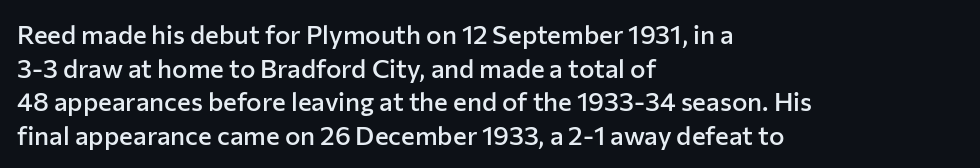
Q: Is the text bold? A: Semi-bold.
Q: Is the text italic (slanted)? A: No, it is upright.
Q: Is the text underlined? A: No.
Q: How is the paragraph aligned? A: Left-aligned.
Q: Is the spacing between letters normal or unusually wide? A: Normal.
Q: Is the spacing between lines tight, normal or loose? A: Normal.
